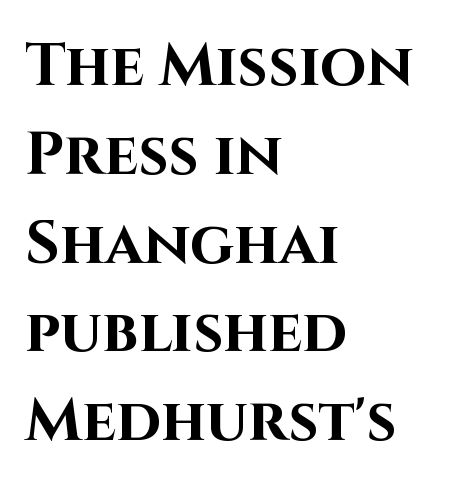
Characters follow at the spacing the type designer built in. The passage shown is typeset with a sans-serif family. The typography opts for an upright posture over an oblique one. Check the space under the baseline: it is left empty.
